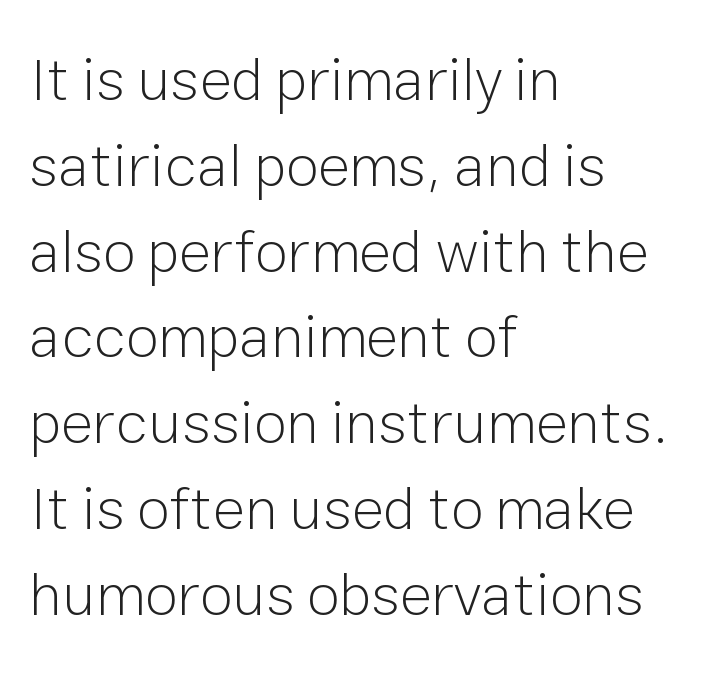
{"serif": "no", "italic": "no", "bold": "no", "weight": "light", "width": "normal", "stroke_contrast": "low", "x_height": "medium", "monospaced": "no", "underline": "no", "align": "left", "line_spacing": "normal", "line_spacing_ratio": 1.43, "letter_spacing": "normal", "letter_spacing_em": 0.0, "glyph_px": 60}
